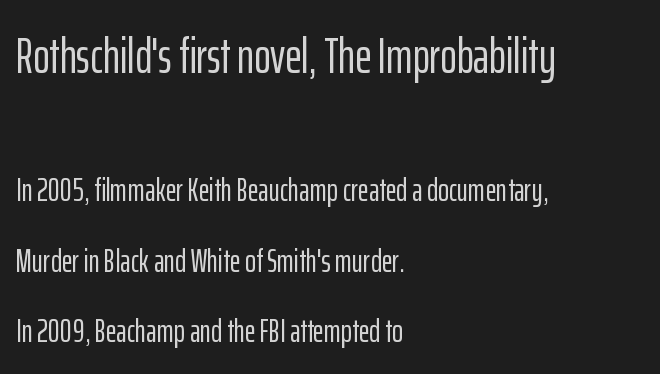
Q: Is the text italic (slanted)? A: No, it is upright.
Q: Is the typeface a serif or a sans-serif typeface? A: Sans-serif.
Q: Is the text underlined? A: No.
Q: How is the paragraph aligned? A: Left-aligned.
Q: Is the spacing between letters normal or unusually wide? A: Normal.
Q: Is the spacing between lines tight, normal or loose? A: Loose.
Q: Which block of text is set in a larger size, the first (top) or the second (bottom)? A: The first (top) one.
Q: Width (condensed, normal, or wide)? A: Condensed.
Q: Stroke contrast? A: Low.
Q: x-height? A: Medium.
Q: Monospaced? A: No.
